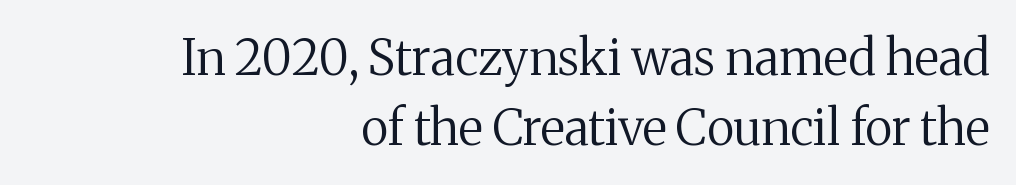
The image shows 49 px regular-weight serif type, upright; set right-aligned, normal line spacing (1.42x), normal letter spacing, not underlined; medium stroke contrast and a medium x-height.
